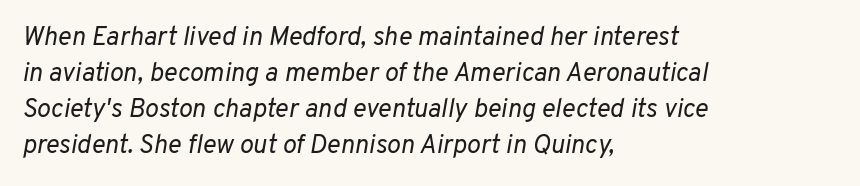
Q: Is the text bold? A: No.
Q: Is the text italic (slanted)? A: Yes, it leans right by about 10 degrees.
Q: Is the text underlined? A: No.
Q: How is the paragraph aligned? A: Left-aligned.
Q: Is the spacing between letters normal or unusually wide? A: Normal.
Q: Is the spacing between lines tight, normal or loose? A: Normal.
